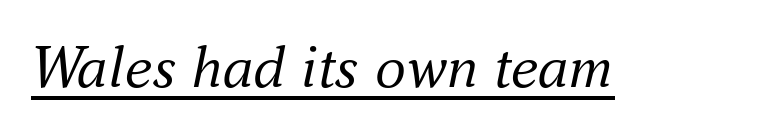
Q: Is the text bold? A: No.
Q: Is the text italic (slanted)? A: Yes, it leans right by about 16 degrees.
Q: Is the typeface a serif or a sans-serif typeface? A: Serif.
Q: Is the text underlined? A: Yes.
Q: Is the spacing between letters normal or unusually wide? A: Normal.
Q: Width (condensed, normal, or wide)? A: Normal.
Q: Stroke contrast? A: Medium.
Q: x-height? A: Small.
Q: Monospaced? A: No.
